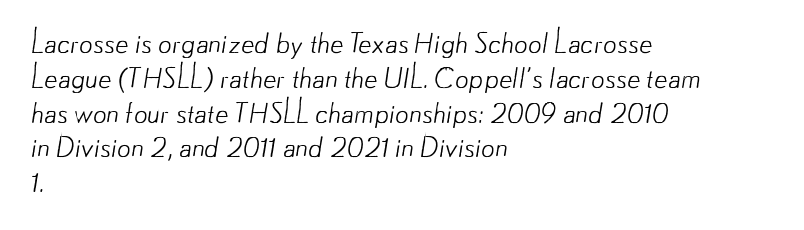
The image shows 27 px text type; set left-aligned, normal line spacing (1.29x), normal letter spacing, not underlined.
